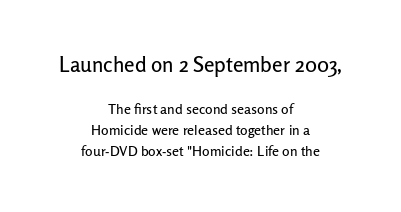
{"italic": "no", "underline": "no", "align": "center", "line_spacing": "normal", "line_spacing_ratio": 1.52, "letter_spacing": "normal", "letter_spacing_em": 0.0, "larger_block": "first", "size_ratio": 1.5, "glyph_px": 21}
